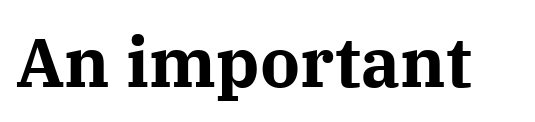
{"serif": "yes", "italic": "no", "bold": "yes", "weight": "bold", "width": "normal", "stroke_contrast": "medium", "x_height": "medium", "monospaced": "no", "underline": "no", "letter_spacing": "normal", "letter_spacing_em": 0.0, "glyph_px": 69}
